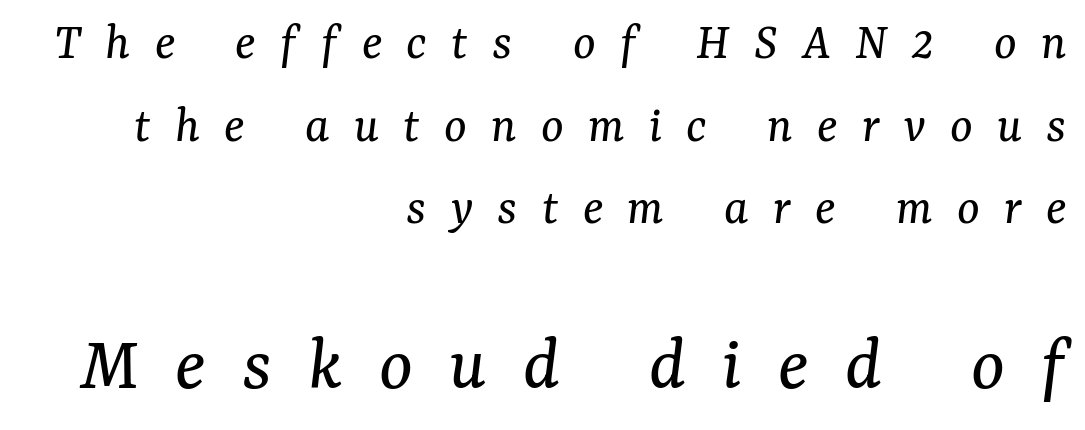
The space between consecutive lines is moderate. The rendering applies a slant to the glyphs. Stroke mass is kept to a normal reading level or below. The following chunk of copy outweighs the initial chunk in type size.
